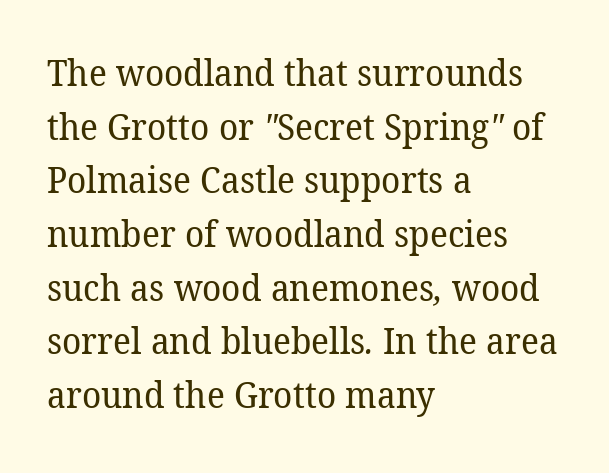
The image shows 36 px regular-weight serif type; set left-aligned, normal line spacing (1.49x), normal letter spacing, not underlined; low stroke contrast and a medium x-height.
